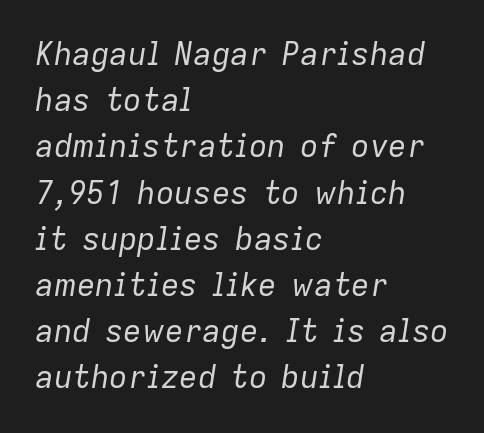
{"italic": "yes", "lean": "right", "slant_degrees": 9, "bold": "no", "weight": "regular", "width": "normal", "stroke_contrast": "low", "x_height": "medium", "monospaced": "no", "underline": "no", "align": "left", "line_spacing": "normal", "line_spacing_ratio": 1.49, "letter_spacing": "normal", "letter_spacing_em": 0.0, "glyph_px": 31}
